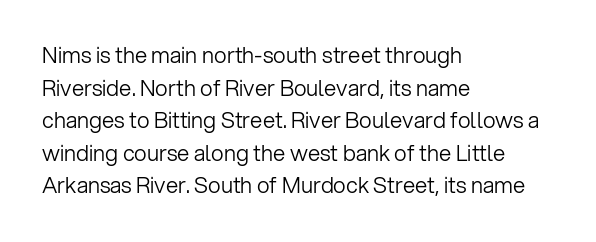
{"italic": "no", "bold": "no", "underline": "no", "align": "left", "line_spacing": "normal", "line_spacing_ratio": 1.48, "letter_spacing": "normal", "letter_spacing_em": 0.0, "glyph_px": 22}
